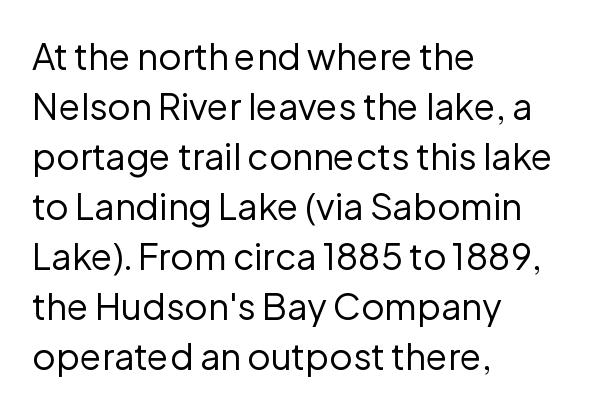
Q: Is the text bold? A: No.
Q: Is the text italic (slanted)? A: No, it is upright.
Q: Is the typeface a serif or a sans-serif typeface? A: Sans-serif.
Q: Is the text underlined? A: No.
Q: How is the paragraph aligned? A: Left-aligned.
Q: Is the spacing between letters normal or unusually wide? A: Normal.
Q: Is the spacing between lines tight, normal or loose? A: Normal.
Q: Width (condensed, normal, or wide)? A: Normal.
Q: Stroke contrast? A: Low.
Q: x-height? A: Medium.
Q: Monospaced? A: No.
